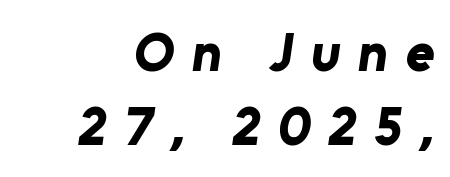
{"serif": "no", "bold": "yes", "weight": "bold", "width": "normal", "stroke_contrast": "low", "x_height": "medium", "monospaced": "no", "underline": "no", "line_spacing": "normal", "line_spacing_ratio": 1.34, "letter_spacing": "wide", "letter_spacing_em": 0.32, "glyph_px": 55}
